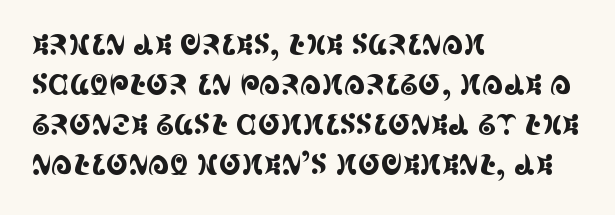
{"italic": "no", "underline": "no", "align": "left", "line_spacing": "normal", "line_spacing_ratio": 1.48, "letter_spacing": "normal", "letter_spacing_em": 0.0, "glyph_px": 27}
